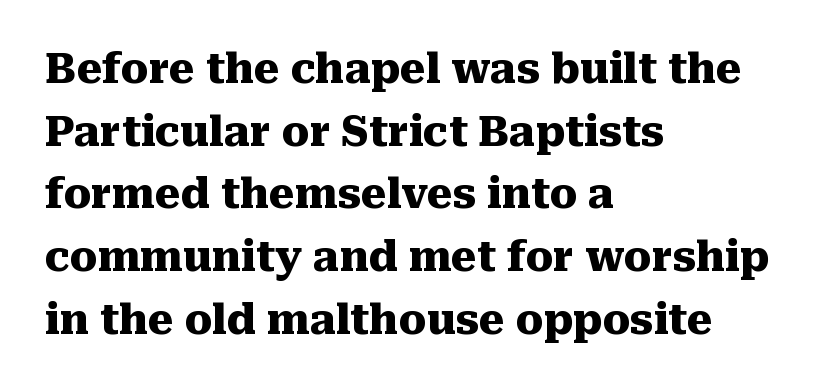
The image shows 41 px heavy serif type, upright; set left-aligned, normal line spacing (1.53x), normal letter spacing, not underlined; medium stroke contrast and a medium x-height.
